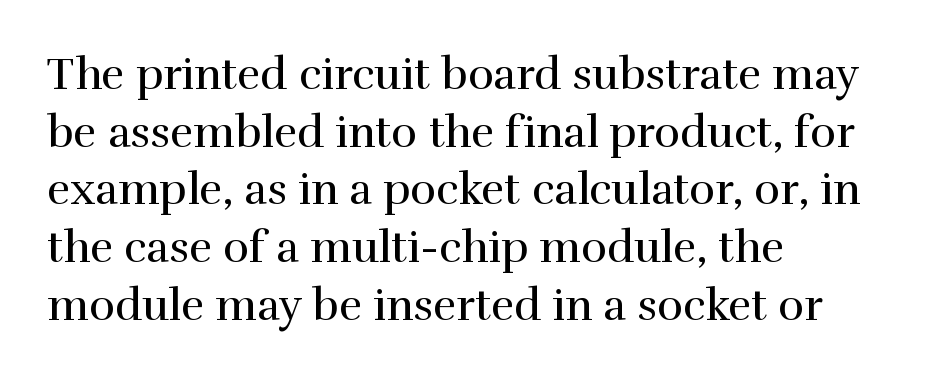
{"serif": "yes", "italic": "no", "bold": "no", "weight": "regular", "width": "normal", "x_height": "medium", "monospaced": "no", "underline": "no", "align": "left", "line_spacing": "normal", "line_spacing_ratio": 1.31, "letter_spacing": "normal", "letter_spacing_em": 0.0, "glyph_px": 44}
